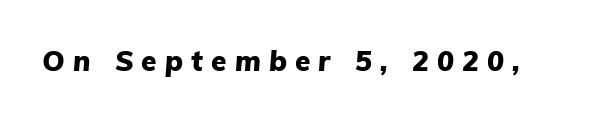
The lettering tilts uniformly, giving the passage an italic look. Character widths vary here, with narrow letters taking less room than wide ones. Words appear elongated and porous because spacing is wide. The typesetting leans heavy: a genuine bold. The glyphs are unaccompanied by any horizontal stroke below them.
